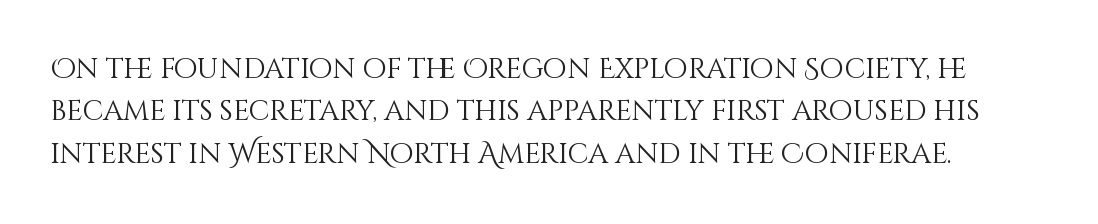
This sample has the flowing, uneven cadence of proportional lettering. Does extra space separate the letters? No, they use regular spacing. The font is comparable to plain body text, perhaps lighter. Whoever set this chose a conventional vertical rhythm. Does the lettering tilt? It doesn't — this is upright.
